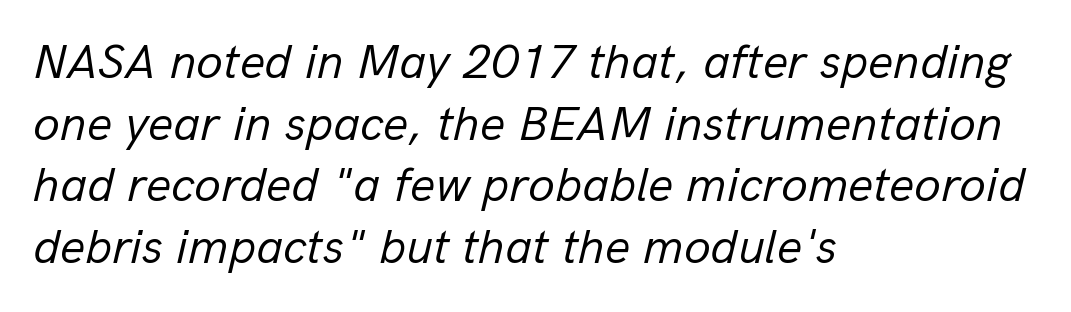
The image shows 49 px regular-weight type, italic (leaning right); set left-aligned, normal line spacing (1.26x), normal letter spacing, not underlined; low stroke contrast and a medium x-height.
